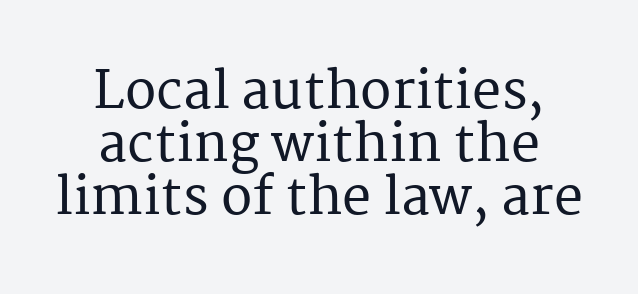
The characters display serif detailing at their extremities. The designer dialed line spacing down below the default. The passage is arranged like a title page — every line centered. Any mark beneath the type? The region is blank.
